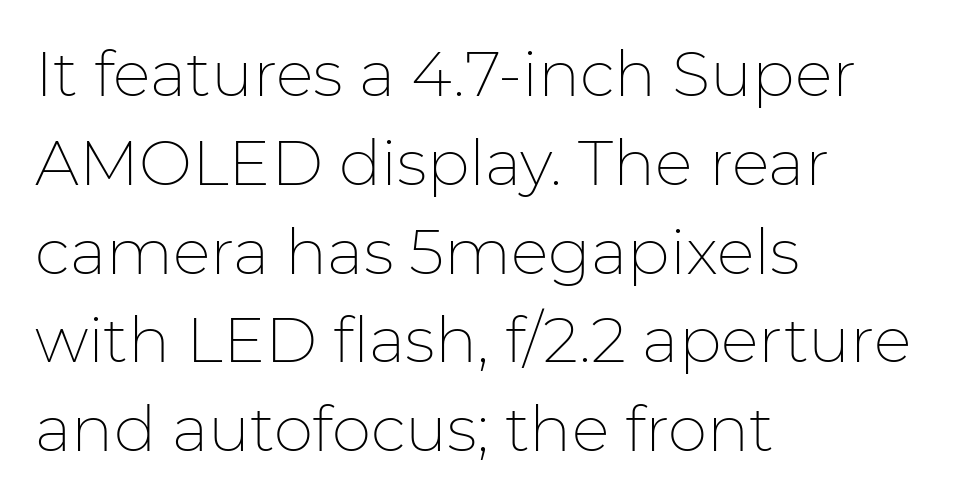
The area under the type is left untouched. Weight: in the light-to-regular range. The lettering stays uniformly vertical, giving the passage a roman look. Visually the block forms a straight wall on the left and a jagged coastline on the right.
